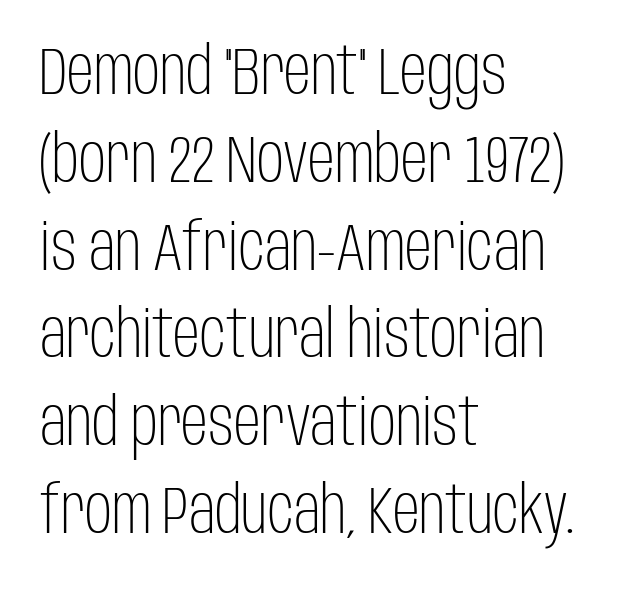
Q: Is the text bold? A: No.
Q: Is the text italic (slanted)? A: No, it is upright.
Q: Is the typeface a serif or a sans-serif typeface? A: Sans-serif.
Q: Is the text underlined? A: No.
Q: How is the paragraph aligned? A: Left-aligned.
Q: Is the spacing between letters normal or unusually wide? A: Normal.
Q: Is the spacing between lines tight, normal or loose? A: Normal.
Q: Width (condensed, normal, or wide)? A: Condensed.
Q: Stroke contrast? A: Low.
Q: x-height? A: Large.
Q: Monospaced? A: No.
